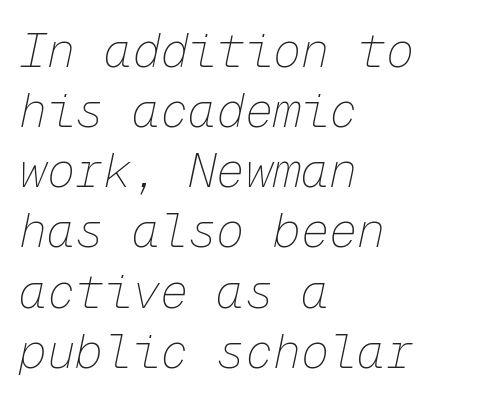
The image shows 47 px thin type, italic (leaning right), monospaced; set left-aligned, normal line spacing (1.28x), normal letter spacing, not underlined; low stroke contrast and a medium x-height.
